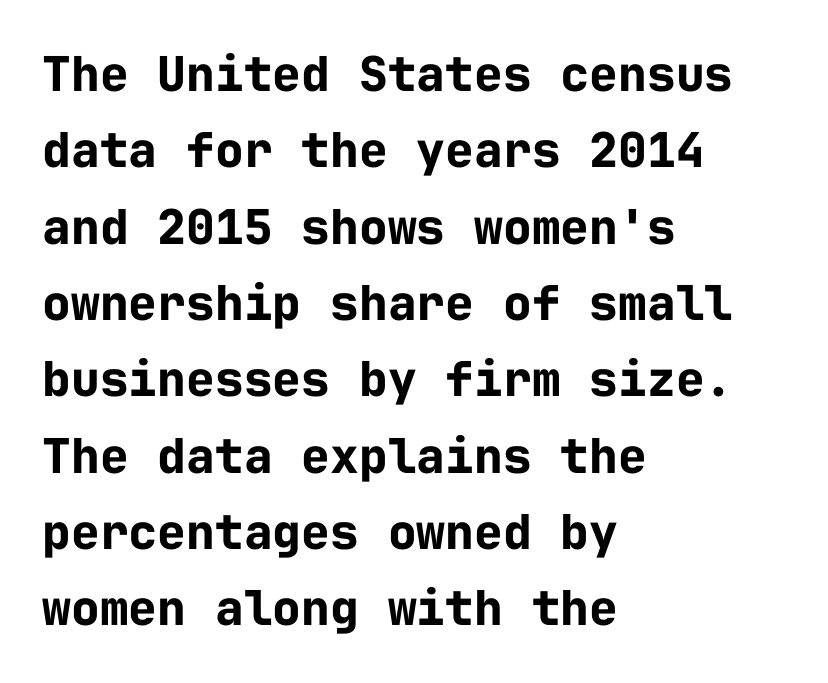
Q: Is the text bold? A: Yes.
Q: Is the text italic (slanted)? A: No, it is upright.
Q: Is the typeface a serif or a sans-serif typeface? A: Sans-serif.
Q: Is the text underlined? A: No.
Q: How is the paragraph aligned? A: Left-aligned.
Q: Is the spacing between letters normal or unusually wide? A: Normal.
Q: Is the spacing between lines tight, normal or loose? A: Normal.
Q: Width (condensed, normal, or wide)? A: Normal.
Q: Stroke contrast? A: Low.
Q: x-height? A: Medium.
Q: Monospaced? A: Yes.
